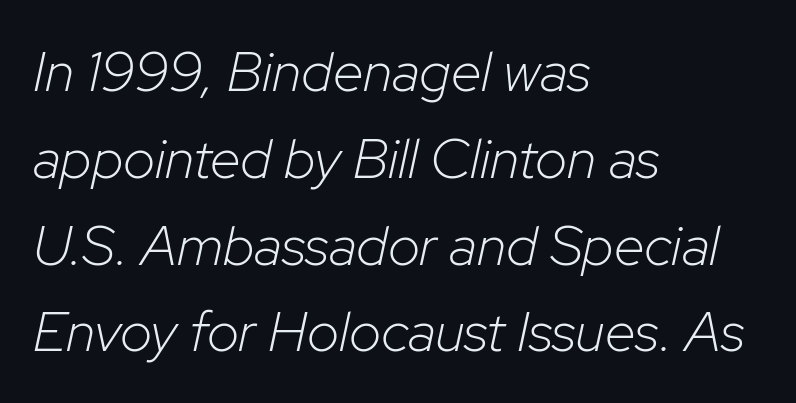
The image shows 56 px light type, italic (leaning right); set left-aligned, normal line spacing (1.55x), normal letter spacing, not underlined; low stroke contrast and a medium x-height.
